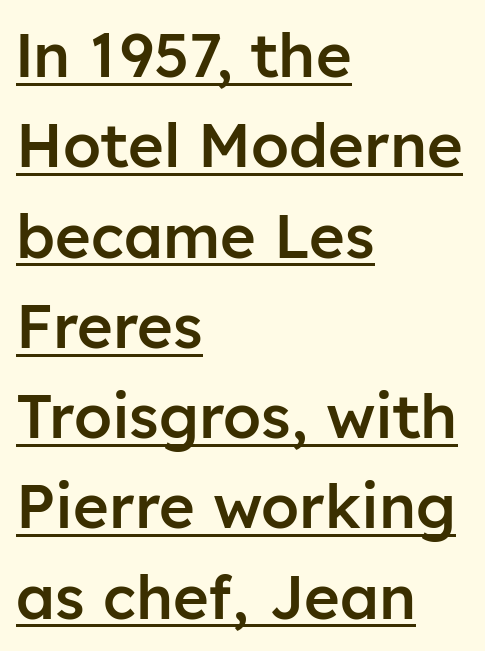
The image shows 61 px semibold sans-serif type, upright; set left-aligned, normal line spacing (1.48x), normal letter spacing, underlined; low stroke contrast and a medium x-height.
